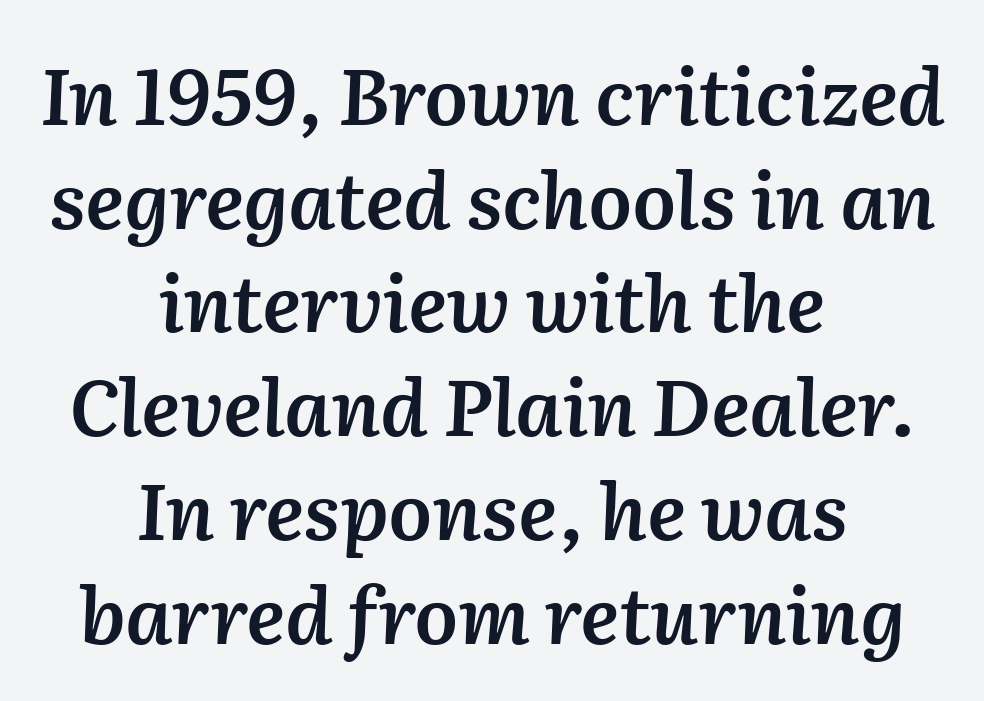
Q: Is the text bold? A: Semi-bold.
Q: Is the text italic (slanted)? A: Yes, it leans right by about 2 degrees.
Q: Is the text underlined? A: No.
Q: How is the paragraph aligned? A: Centered.
Q: Is the spacing between letters normal or unusually wide? A: Normal.
Q: Is the spacing between lines tight, normal or loose? A: Normal.
Q: Width (condensed, normal, or wide)? A: Normal.
Q: Stroke contrast? A: Medium.
Q: x-height? A: Medium.
Q: Monospaced? A: No.
